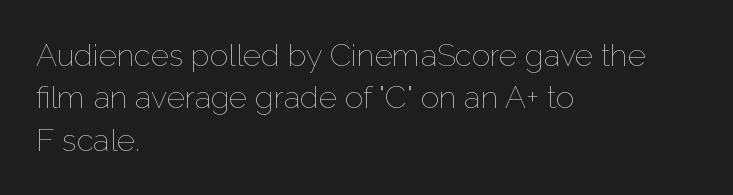
{"italic": "no", "bold": "no", "weight": "thin", "width": "normal", "stroke_contrast": "low", "x_height": "medium", "monospaced": "no", "underline": "no", "align": "left", "line_spacing": "normal", "line_spacing_ratio": 1.37, "letter_spacing": "normal", "letter_spacing_em": 0.0, "glyph_px": 31}
